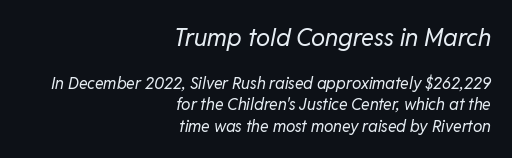
Q: Is the text bold? A: No.
Q: Is the text italic (slanted)? A: Yes, it leans right by about 11 degrees.
Q: Is the text underlined? A: No.
Q: How is the paragraph aligned? A: Right-aligned.
Q: Is the spacing between letters normal or unusually wide? A: Normal.
Q: Is the spacing between lines tight, normal or loose? A: Normal.
Q: Which block of text is set in a larger size, the first (top) or the second (bottom)? A: The first (top) one.
